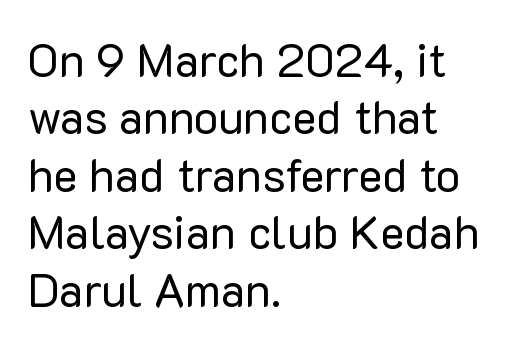
Q: Is the text bold? A: No.
Q: Is the text italic (slanted)? A: No, it is upright.
Q: Is the typeface a serif or a sans-serif typeface? A: Sans-serif.
Q: Is the text underlined? A: No.
Q: How is the paragraph aligned? A: Left-aligned.
Q: Is the spacing between letters normal or unusually wide? A: Normal.
Q: Is the spacing between lines tight, normal or loose? A: Normal.
Q: Width (condensed, normal, or wide)? A: Normal.
Q: Stroke contrast? A: Low.
Q: x-height? A: Medium.
Q: Monospaced? A: No.
